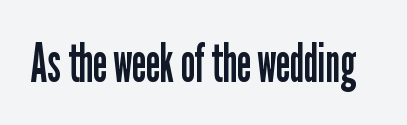
The image shows 53 px regular-weight, condensed sans-serif type, upright; set normal letter spacing, not underlined; low stroke contrast and a medium x-height.
